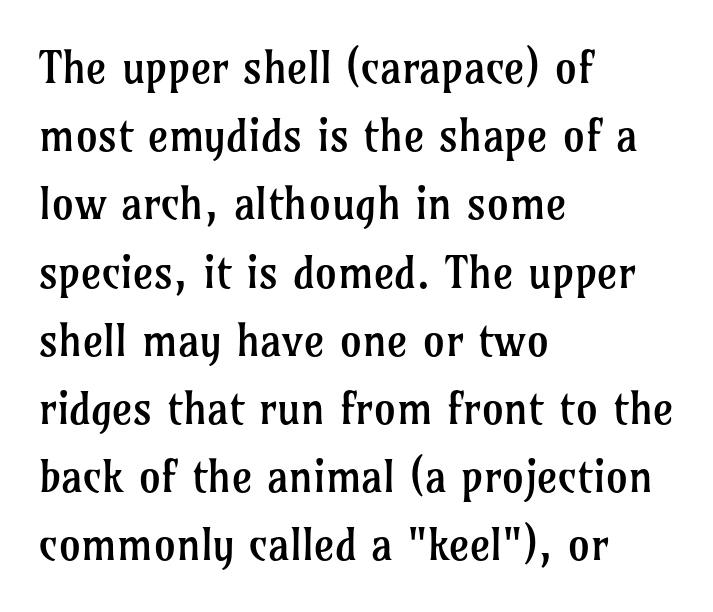
The lettering holds an erect, upright posture throughout. The rendering keeps characters at their native spacing. Plain, unruled lines of type. A quiet, ordinary-to-light weight characterises the typeface.
